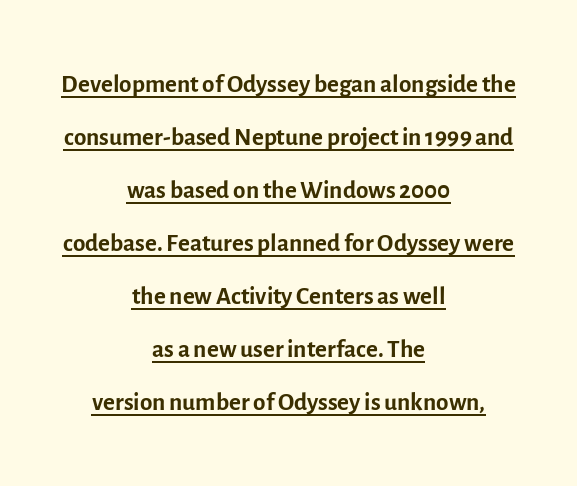
The image shows 36 px regular-weight sans-serif type, upright; set centered, normal line spacing (1.47x), normal letter spacing, underlined; a medium x-height.
